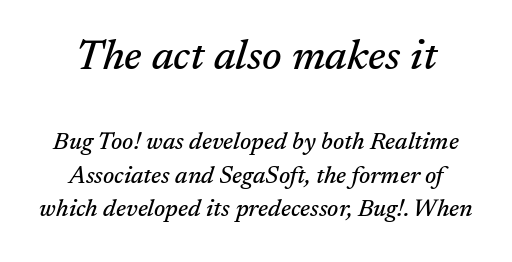
Q: Is the text italic (slanted)? A: Yes, it leans right by about 17 degrees.
Q: Is the typeface a serif or a sans-serif typeface? A: Serif.
Q: Is the text underlined? A: No.
Q: Is the spacing between letters normal or unusually wide? A: Normal.
Q: Is the spacing between lines tight, normal or loose? A: Normal.
Q: Which block of text is set in a larger size, the first (top) or the second (bottom)? A: The first (top) one.
Q: Width (condensed, normal, or wide)? A: Normal.
Q: Stroke contrast? A: Medium.
Q: x-height? A: Medium.
Q: Monospaced? A: No.
